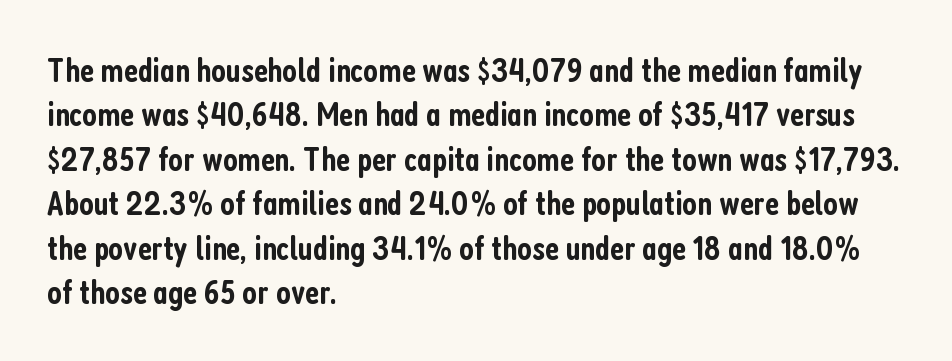
{"serif": "no", "italic": "no", "bold": "semi", "weight": "semibold", "width": "condensed", "stroke_contrast": "low", "x_height": "medium", "monospaced": "no", "underline": "no", "align": "left", "line_spacing": "normal", "line_spacing_ratio": 1.27, "letter_spacing": "normal", "letter_spacing_em": 0.0, "glyph_px": 35}
